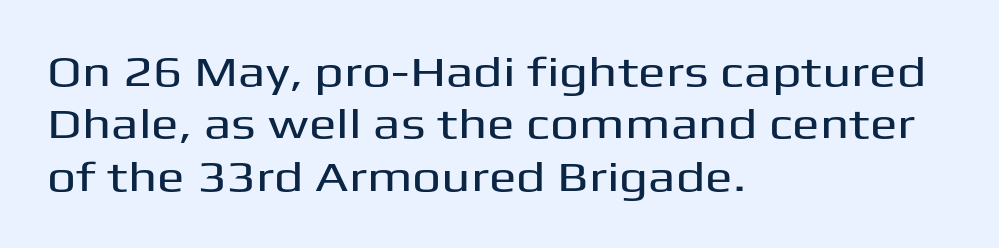
The image shows 41 px wide sans-serif type, upright; set left-aligned, normal line spacing (1.28x), normal letter spacing, not underlined; medium stroke contrast and a medium x-height.
